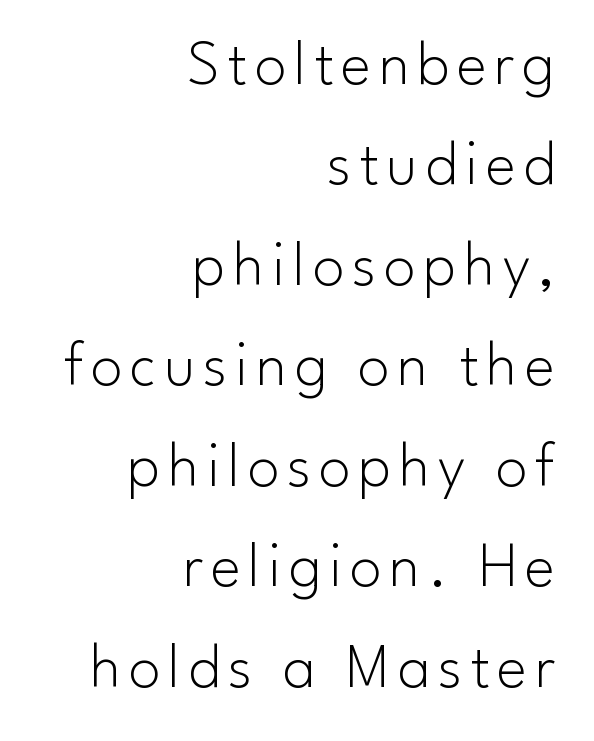
Q: Is the text bold? A: No.
Q: Is the text italic (slanted)? A: No, it is upright.
Q: Is the typeface a serif or a sans-serif typeface? A: Sans-serif.
Q: Is the text underlined? A: No.
Q: How is the paragraph aligned? A: Right-aligned.
Q: Is the spacing between lines tight, normal or loose? A: Normal.
Q: Width (condensed, normal, or wide)? A: Normal.
Q: Stroke contrast? A: Low.
Q: x-height? A: Small.
Q: Monospaced? A: No.
